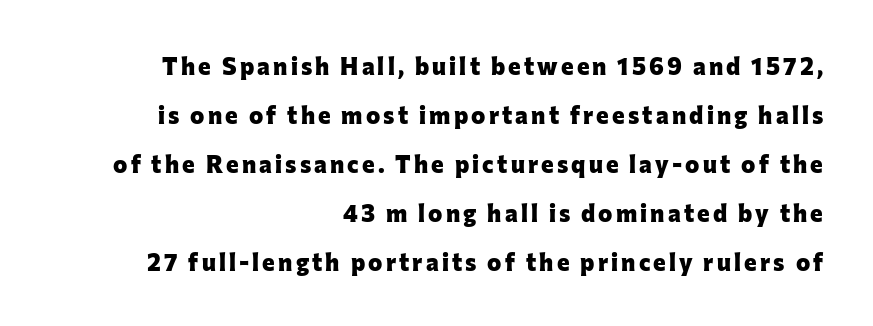
Q: Is the text bold? A: Yes.
Q: Is the text italic (slanted)? A: No, it is upright.
Q: Is the text underlined? A: No.
Q: How is the paragraph aligned? A: Right-aligned.
Q: Is the spacing between lines tight, normal or loose? A: Loose.
